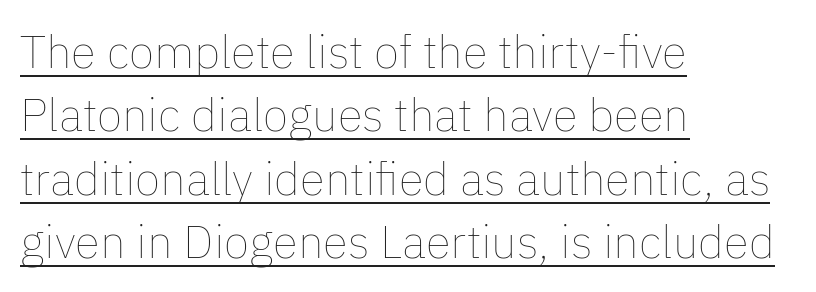
The image shows 46 px thin type, upright; set left-aligned, normal line spacing (1.38x), normal letter spacing, underlined; low stroke contrast and a medium x-height.
